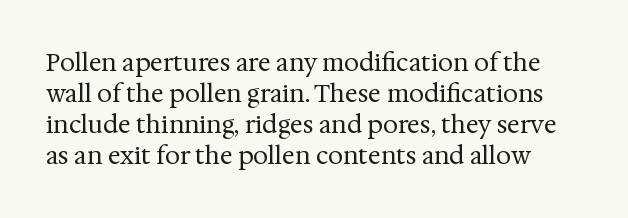
A bare baseline throughout the passage. This reads as an unemphasized weight, regular at the heaviest. It's the straight-up-and-down kind of type. The letterforms sit shoulder to shoulder at normal distance.
